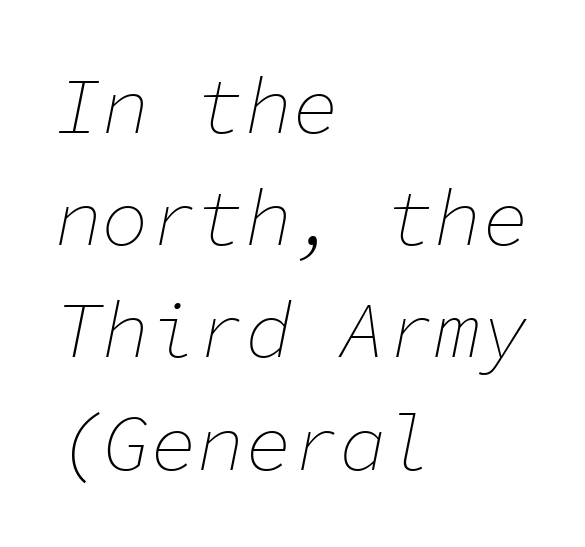
{"italic": "yes", "lean": "right", "slant_degrees": 11, "bold": "no", "weight": "thin", "width": "normal", "stroke_contrast": "low", "x_height": "medium", "monospaced": "yes", "underline": "no", "align": "left", "line_spacing": "normal", "line_spacing_ratio": 1.42, "letter_spacing": "normal", "letter_spacing_em": 0.0, "glyph_px": 79}
